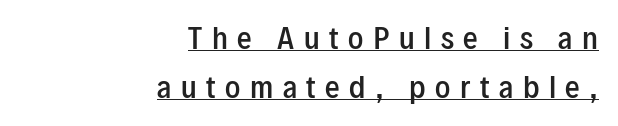
Layout note: lines flush right. A baseline rule has been typeset under these characters. Do the characters align in a grid? No, the font is proportional. The letters stand straight up with perfectly vertical stems. Vertically, the passage feels balanced, rows spaced as you'd expect.
